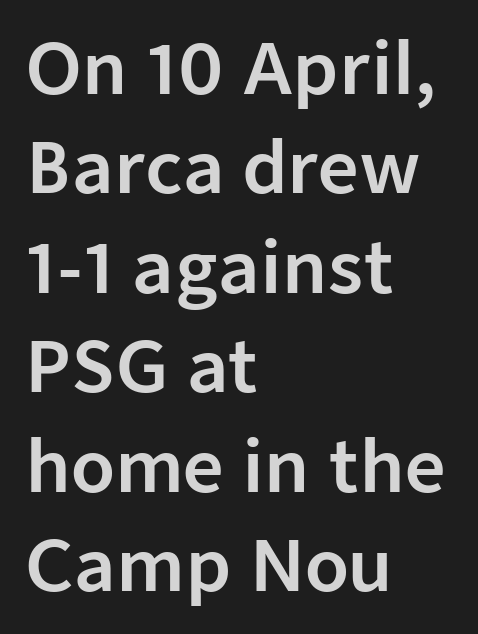
How are the letters spaced? Ordinarily, with no added tracking. These lines stack with their left ends in a neat column. Rendered with straight, roman letterforms. Underline: absent.
